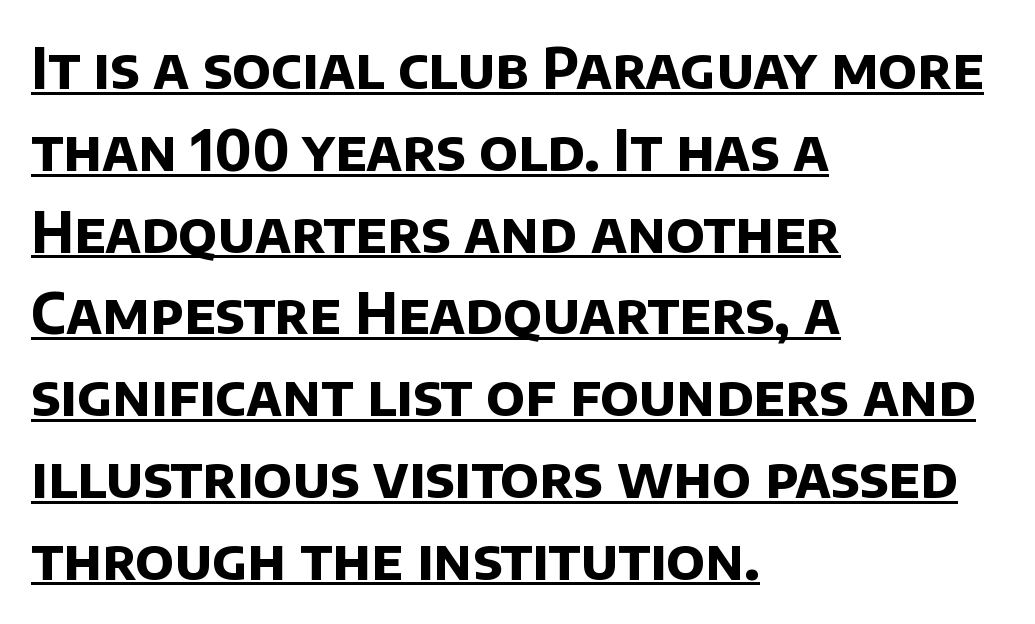
{"serif": "no", "bold": "yes", "weight": "bold", "width": "normal", "stroke_contrast": "low", "x_height": "large", "monospaced": "no", "underline": "yes", "align": "left", "line_spacing": "normal", "line_spacing_ratio": 1.46, "letter_spacing": "normal", "letter_spacing_em": 0.0, "glyph_px": 56}
